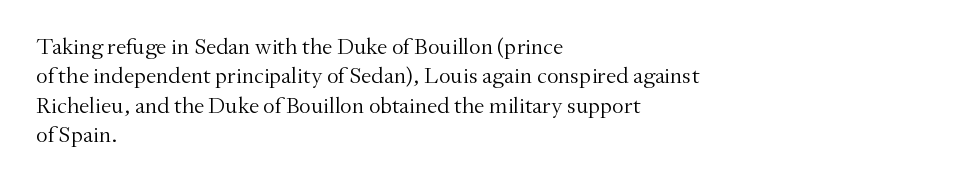
{"italic": "no", "bold": "no", "underline": "no", "align": "left", "line_spacing": "normal", "line_spacing_ratio": 1.28, "letter_spacing": "normal", "letter_spacing_em": 0.0, "glyph_px": 23}
